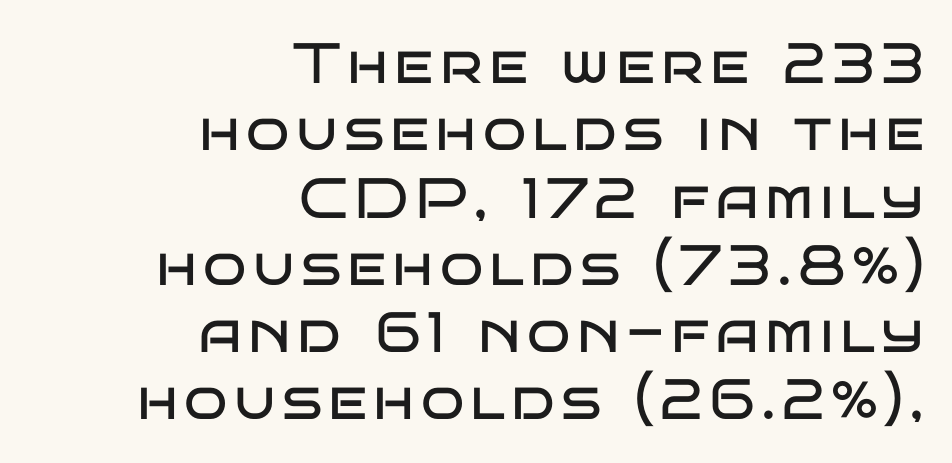
{"serif": "no", "italic": "no", "bold": "no", "weight": "regular", "width": "wide", "stroke_contrast": "low", "x_height": "large", "monospaced": "no", "underline": "no", "align": "right", "line_spacing_ratio": 1.18, "glyph_px": 57}
